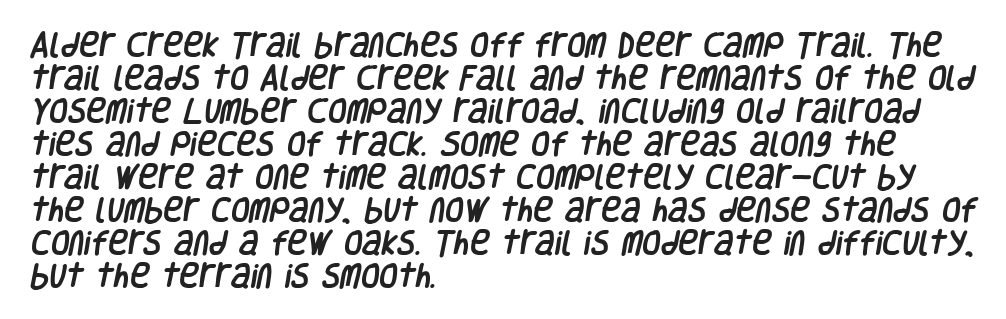
{"underline": "no", "align": "left", "line_spacing_ratio": 1.22, "letter_spacing": "normal", "letter_spacing_em": 0.0, "glyph_px": 27}
